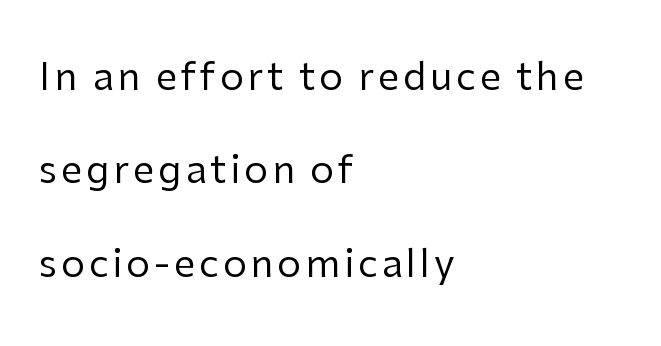
Q: Is the text bold? A: No.
Q: Is the text italic (slanted)? A: No, it is upright.
Q: Is the typeface a serif or a sans-serif typeface? A: Sans-serif.
Q: Is the text underlined? A: No.
Q: How is the paragraph aligned? A: Left-aligned.
Q: Is the spacing between lines tight, normal or loose? A: Loose.
Q: Width (condensed, normal, or wide)? A: Normal.
Q: Stroke contrast? A: Low.
Q: x-height? A: Medium.
Q: Monospaced? A: No.
